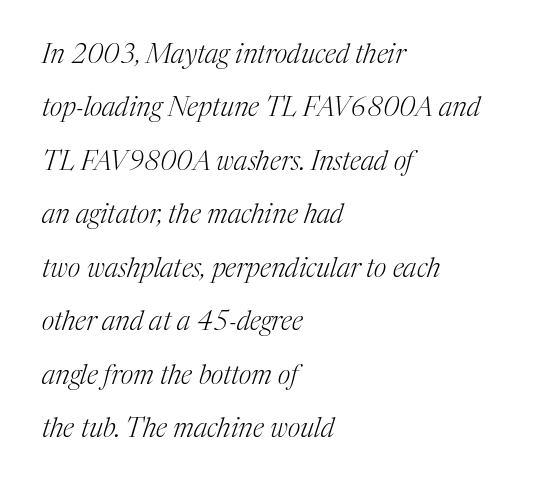
These glyphs show unthickened strokes, regular width or finer. The tracking reads as untouched default to a designer's eye. The passage shown is not underscored anywhere. The line-height multiplier appears high, well above default. These lines stack with their left ends in a neat column.
